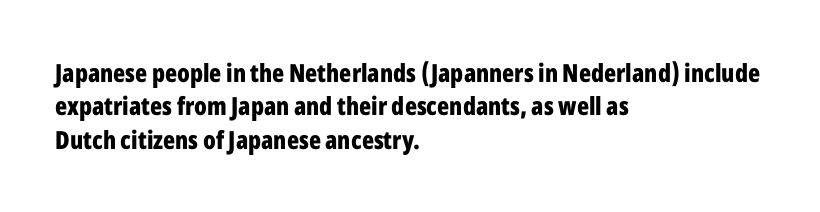
Notice how the passage keeps a crisp vertical edge on the left only. Ordinary non-slanted type is in use. This sample uses plain, unmodified letter spacing. Strong, thick strokes mark this as bold type. Normally led — the rows are evenly, conventionally spaced.
